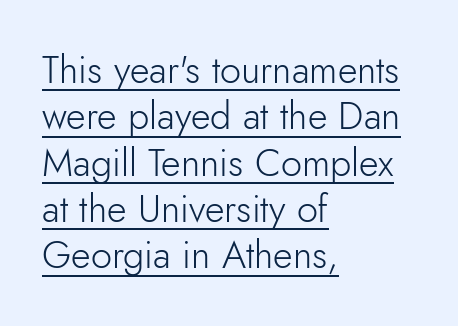
{"serif": "no", "italic": "no", "bold": "no", "weight": "light", "width": "normal", "stroke_contrast": "low", "x_height": "small", "monospaced": "no", "underline": "yes", "align": "left", "line_spacing_ratio": 1.22, "letter_spacing": "normal", "letter_spacing_em": 0.0, "glyph_px": 38}
